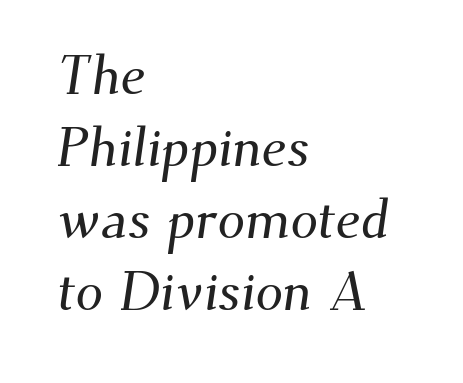
{"serif": "yes", "width": "normal", "stroke_contrast": "medium", "x_height": "small", "monospaced": "no", "underline": "no", "align": "left", "line_spacing": "normal", "line_spacing_ratio": 1.31, "letter_spacing": "normal", "letter_spacing_em": 0.0, "glyph_px": 55}
